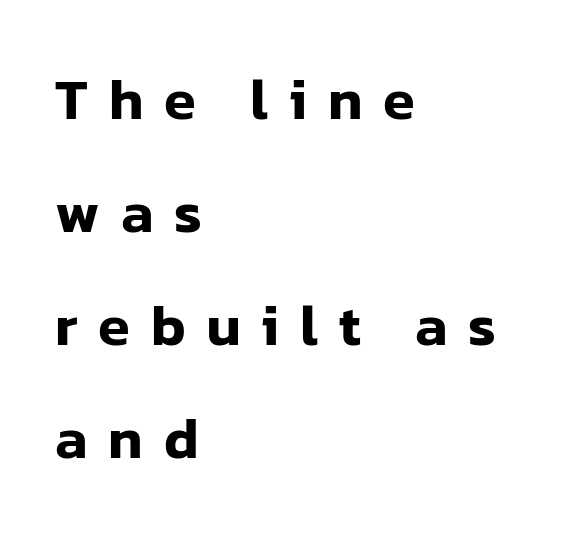
{"serif": "no", "italic": "no", "width": "normal", "stroke_contrast": "low", "x_height": "medium", "monospaced": "no", "underline": "no", "align": "left", "line_spacing": "loose", "line_spacing_ratio": 1.95, "letter_spacing": "wide", "letter_spacing_em": 0.36, "glyph_px": 58}
